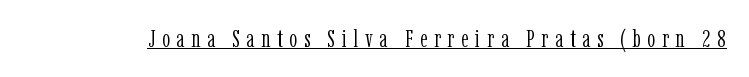
Unlike italic type, these characters show no tilt at all. No extra ink here — the face is not bold. The face used here appears with an underline applied. The face used here is rendered with a markedly widened letterfit.
